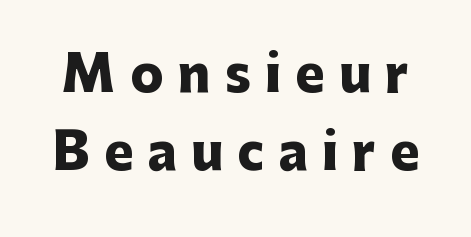
{"serif": "no", "italic": "no", "bold": "yes", "weight": "heavy", "width": "normal", "stroke_contrast": "low", "x_height": "medium", "monospaced": "no", "underline": "no", "line_spacing": "normal", "line_spacing_ratio": 1.6, "letter_spacing": "wide", "letter_spacing_em": 0.29, "glyph_px": 49}
